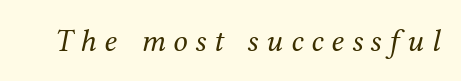
{"serif": "yes", "italic": "yes", "lean": "right", "slant_degrees": 12, "bold": "no", "weight": "regular", "width": "normal", "stroke_contrast": "medium", "x_height": "medium", "monospaced": "no", "underline": "no", "letter_spacing": "wide", "letter_spacing_em": 0.24, "glyph_px": 32}
